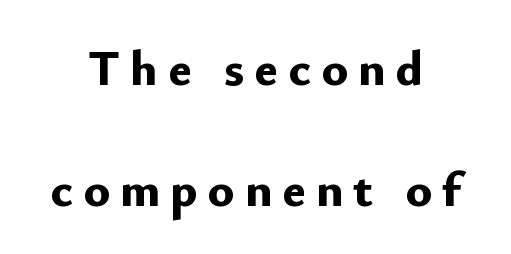
{"serif": "no", "italic": "no", "bold": "yes", "weight": "bold", "width": "normal", "stroke_contrast": "low", "x_height": "small", "monospaced": "no", "underline": "no", "align": "center", "line_spacing": "loose", "line_spacing_ratio": 2.43, "letter_spacing": "wide", "letter_spacing_em": 0.2, "glyph_px": 50}
